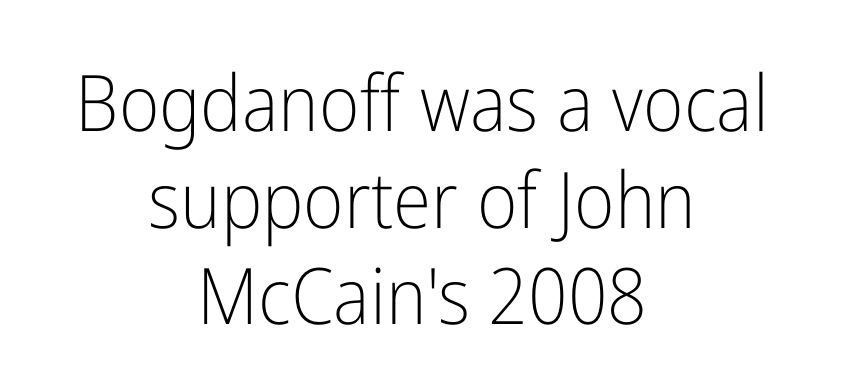
This is not heavy type; no bold has been used. The compositor balanced each line on the midline. When letters stand straight like this, we call the style roman or upright. The strip under each line holds only bare page. You could not count columns in this text — the font is proportionally spaced.
